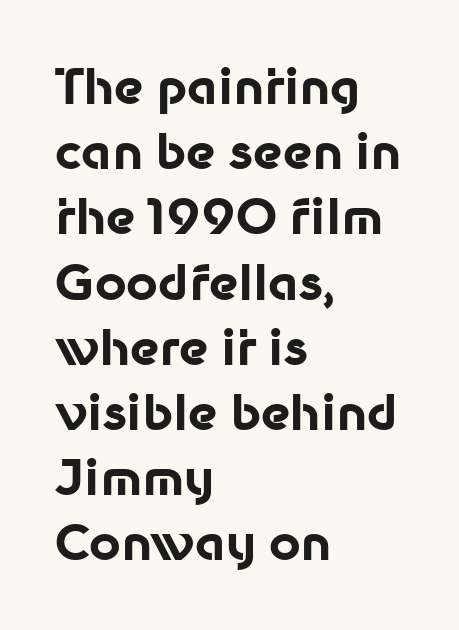
The image shows 49 px bold sans-serif type, upright; set left-aligned, normal line spacing (1.33x), normal letter spacing, not underlined; low stroke contrast and a medium x-height.
